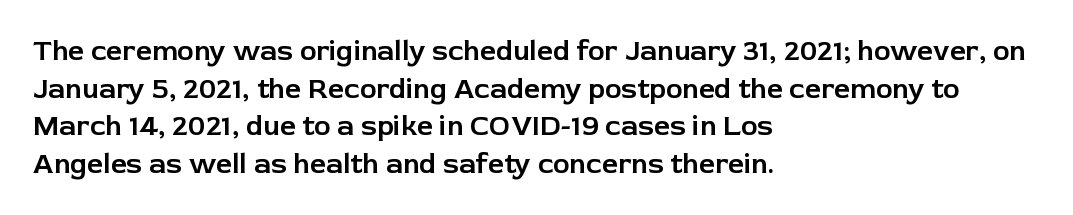
Q: Is the text italic (slanted)? A: No, it is upright.
Q: Is the typeface a serif or a sans-serif typeface? A: Sans-serif.
Q: Is the text underlined? A: No.
Q: How is the paragraph aligned? A: Left-aligned.
Q: Is the spacing between letters normal or unusually wide? A: Normal.
Q: Is the spacing between lines tight, normal or loose? A: Normal.
Q: Width (condensed, normal, or wide)? A: Normal.
Q: Stroke contrast? A: Low.
Q: x-height? A: Medium.
Q: Monospaced? A: No.
